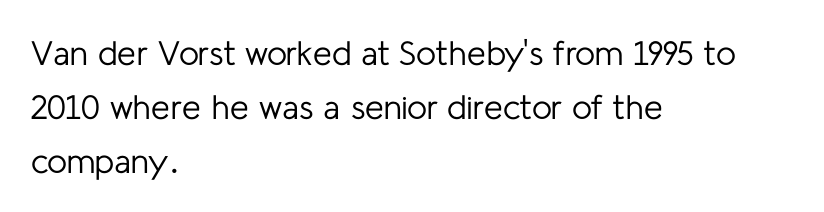
Q: Is the text bold? A: No.
Q: Is the text italic (slanted)? A: No, it is upright.
Q: Is the typeface a serif or a sans-serif typeface? A: Sans-serif.
Q: Is the text underlined? A: No.
Q: How is the paragraph aligned? A: Left-aligned.
Q: Is the spacing between letters normal or unusually wide? A: Normal.
Q: Is the spacing between lines tight, normal or loose? A: Normal.
Q: Width (condensed, normal, or wide)? A: Normal.
Q: Stroke contrast? A: Low.
Q: x-height? A: Medium.
Q: Monospaced? A: No.
